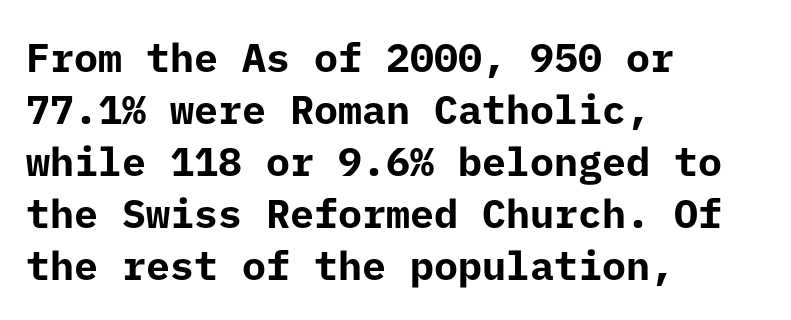
The block of text has a typical density, with ordinary space between rows. This is the regular roman posture of the typeface. The setting favours the left margin, as ordinary paragraphs usually do. The area under the type is left untouched. I'd call this a sans setting — the letters go barefoot. The sample has been set heavy, in full bold.
